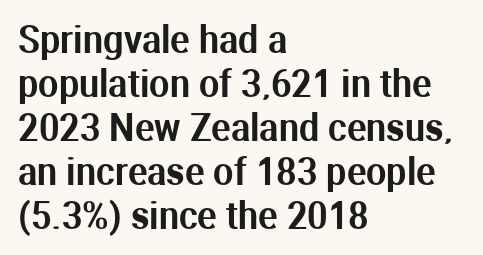
Q: Is the text italic (slanted)? A: No, it is upright.
Q: Is the typeface a serif or a sans-serif typeface? A: Sans-serif.
Q: Is the text underlined? A: No.
Q: How is the paragraph aligned? A: Left-aligned.
Q: Is the spacing between letters normal or unusually wide? A: Normal.
Q: Width (condensed, normal, or wide)? A: Normal.
Q: Stroke contrast? A: Medium.
Q: x-height? A: Medium.
Q: Monospaced? A: No.
